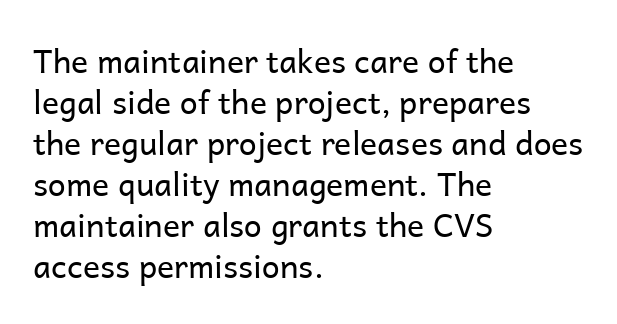
{"serif": "no", "italic": "no", "bold": "no", "weight": "regular", "width": "normal", "stroke_contrast": "low", "x_height": "medium", "monospaced": "no", "underline": "no", "align": "left", "line_spacing": "normal", "line_spacing_ratio": 1.28, "letter_spacing": "normal", "letter_spacing_em": 0.0, "glyph_px": 32}
